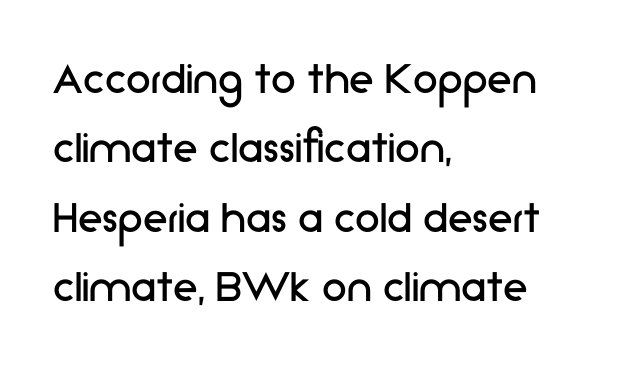
{"serif": "no", "italic": "no", "bold": "no", "weight": "regular", "width": "normal", "stroke_contrast": "low", "x_height": "medium", "monospaced": "no", "underline": "no", "align": "left", "line_spacing": "normal", "line_spacing_ratio": 1.39, "letter_spacing": "normal", "letter_spacing_em": 0.0, "glyph_px": 50}
